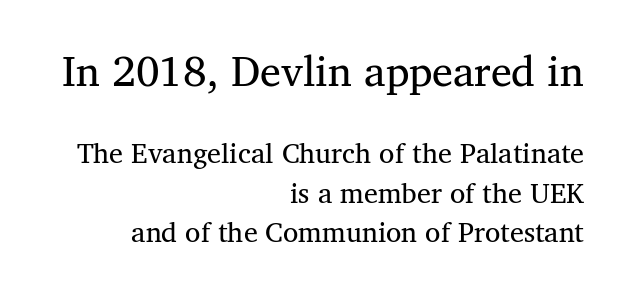
The image shows 42 px regular-weight serif type; set right-aligned, normal line spacing (1.4x), normal letter spacing, not underlined; the first (top) block is 1.5x larger; medium stroke contrast and a medium x-height.
